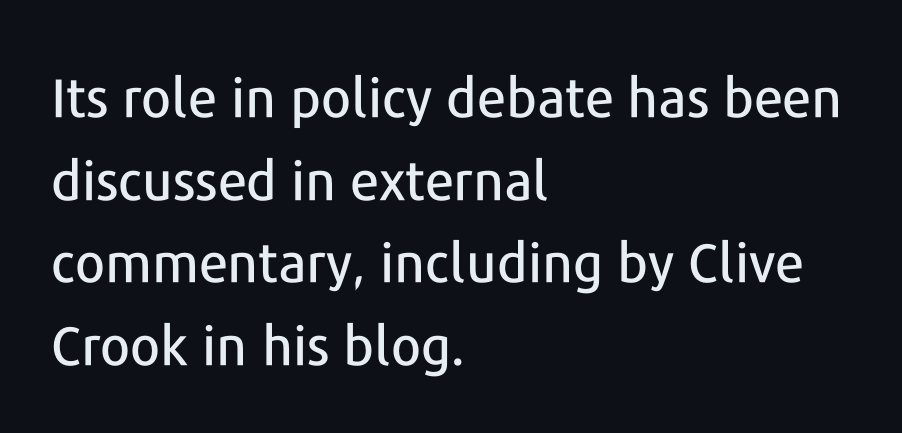
Q: Is the text italic (slanted)? A: No, it is upright.
Q: Is the typeface a serif or a sans-serif typeface? A: Sans-serif.
Q: Is the text underlined? A: No.
Q: How is the paragraph aligned? A: Left-aligned.
Q: Is the spacing between letters normal or unusually wide? A: Normal.
Q: Is the spacing between lines tight, normal or loose? A: Normal.
Q: Width (condensed, normal, or wide)? A: Normal.
Q: Stroke contrast? A: Low.
Q: x-height? A: Medium.
Q: Monospaced? A: No.
